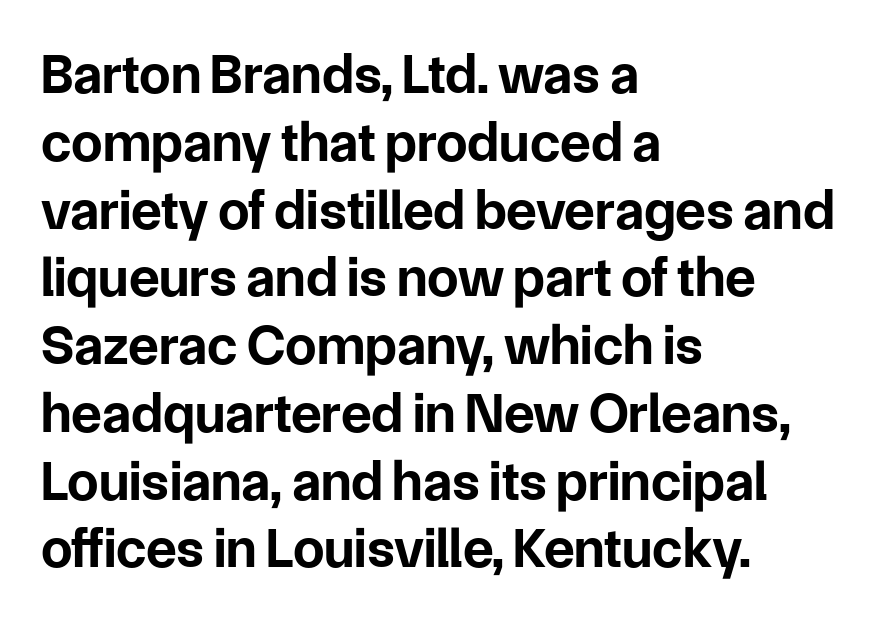
Q: Is the text bold? A: Yes.
Q: Is the text italic (slanted)? A: No, it is upright.
Q: Is the typeface a serif or a sans-serif typeface? A: Sans-serif.
Q: Is the text underlined? A: No.
Q: How is the paragraph aligned? A: Left-aligned.
Q: Is the spacing between letters normal or unusually wide? A: Normal.
Q: Width (condensed, normal, or wide)? A: Normal.
Q: Stroke contrast? A: Low.
Q: x-height? A: Medium.
Q: Monospaced? A: No.
